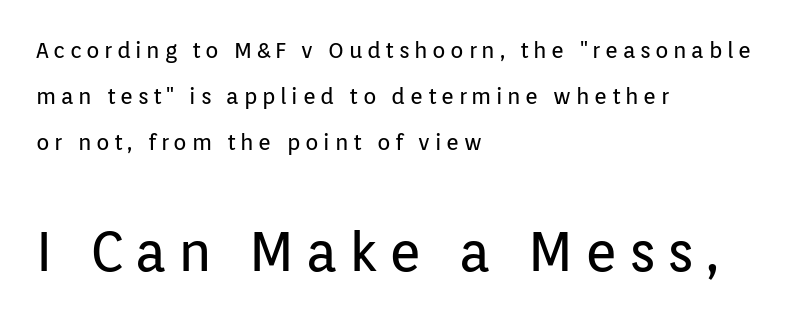
{"serif": "no", "italic": "no", "bold": "no", "weight": "regular", "width": "normal", "stroke_contrast": "low", "x_height": "medium", "monospaced": "no", "underline": "no", "align": "left", "line_spacing": "loose", "line_spacing_ratio": 2.09, "letter_spacing": "wide", "letter_spacing_em": 0.21, "larger_block": "second", "size_ratio": 2.5, "glyph_px": 55}
